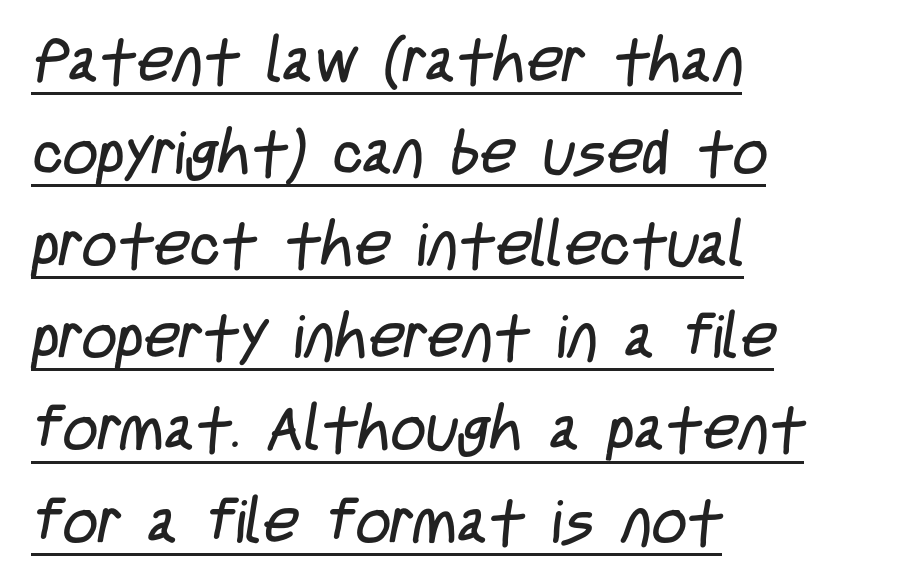
Does the type have serifs? No, each stem ends abruptly. Varying glyph widths throughout — classic text-font behaviour. Stroke mass is kept to a normal reading level or below. This rendering uses left alignment, leaving the right contour irregular. This rendering leaves character spacing at its baseline value.
